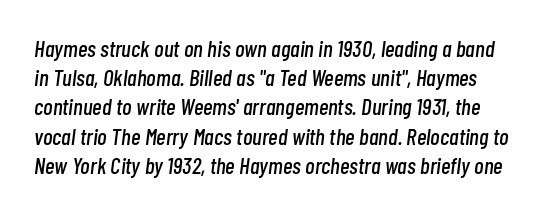
Q: Is the text italic (slanted)? A: Yes, it leans right by about 7 degrees.
Q: Is the text underlined? A: No.
Q: Is the spacing between letters normal or unusually wide? A: Normal.
Q: Is the spacing between lines tight, normal or loose? A: Normal.
